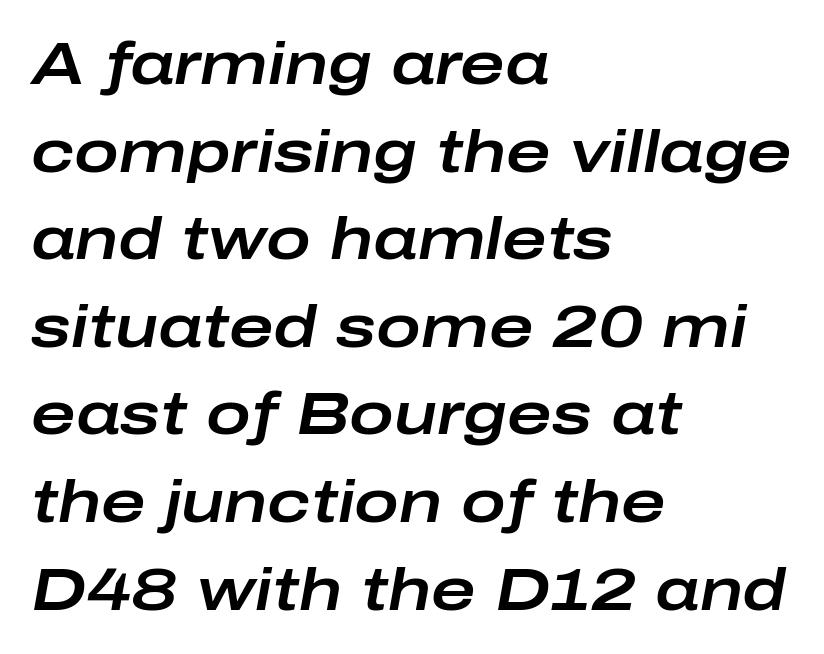
The string is rendered with underlining switched off. This sample has the flowing, uneven cadence of proportional lettering. This block has exactly the height ordinary leading produces. Line beginnings align vertically; line endings do not. Is the letter spacing exaggerated? No — it looks like the ordinary default. Every character sits at an angle, as italics do.
